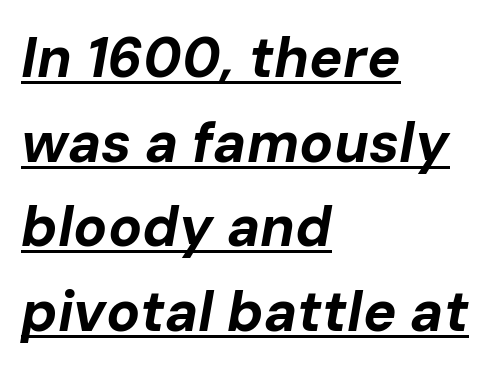
Q: Is the text bold? A: Yes.
Q: Is the text italic (slanted)? A: Yes, it leans right by about 10 degrees.
Q: Is the text underlined? A: Yes.
Q: How is the paragraph aligned? A: Left-aligned.
Q: Is the spacing between letters normal or unusually wide? A: Normal.
Q: Is the spacing between lines tight, normal or loose? A: Normal.
Q: Width (condensed, normal, or wide)? A: Normal.
Q: Stroke contrast? A: Low.
Q: x-height? A: Medium.
Q: Monospaced? A: No.
